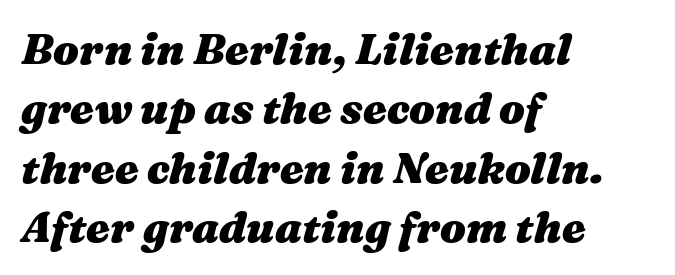
The image shows 43 px heavy, wide type, italic (leaning right); set left-aligned, normal line spacing (1.38x), normal letter spacing, not underlined; medium stroke contrast and a medium x-height.
